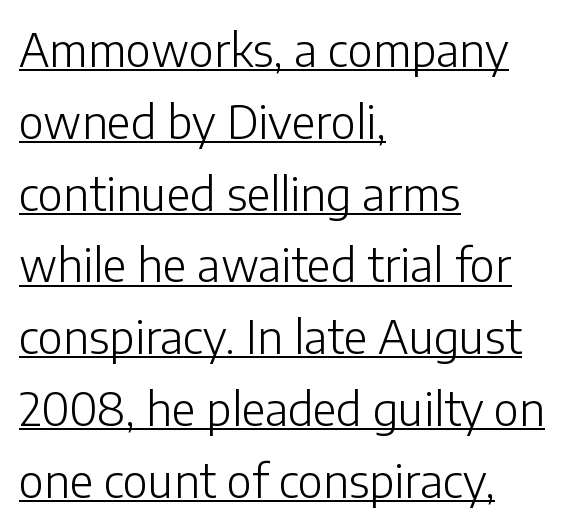
{"serif": "no", "italic": "no", "bold": "no", "weight": "light", "width": "normal", "stroke_contrast": "low", "x_height": "medium", "monospaced": "no", "underline": "yes", "align": "left", "line_spacing": "normal", "line_spacing_ratio": 1.56, "letter_spacing": "normal", "letter_spacing_em": 0.0, "glyph_px": 46}
